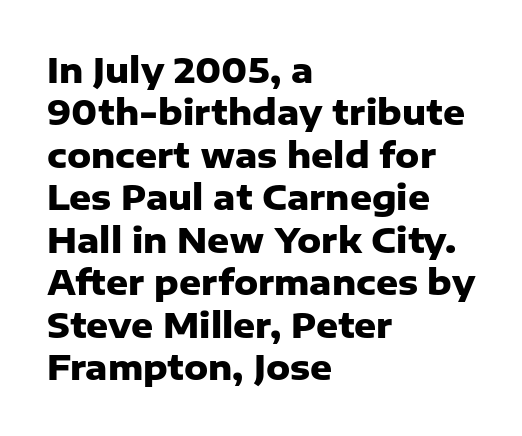
Q: Is the text bold? A: Yes.
Q: Is the text italic (slanted)? A: No, it is upright.
Q: Is the typeface a serif or a sans-serif typeface? A: Sans-serif.
Q: Is the text underlined? A: No.
Q: How is the paragraph aligned? A: Left-aligned.
Q: Is the spacing between letters normal or unusually wide? A: Normal.
Q: Is the spacing between lines tight, normal or loose? A: Normal.
Q: Width (condensed, normal, or wide)? A: Normal.
Q: Stroke contrast? A: Low.
Q: x-height? A: Medium.
Q: Monospaced? A: No.
